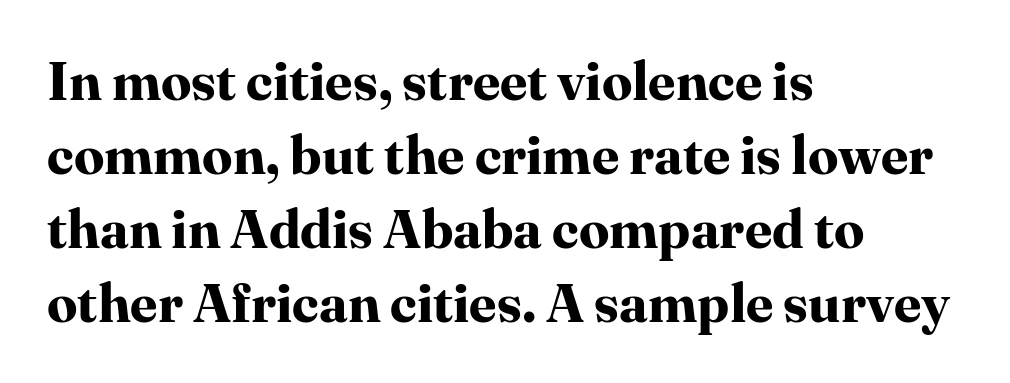
Anything drawn beneath the words? Only blank space. The line texture is even and compact thanks to regular tracking. Summary of weight: heavy, a full bold. The letters advance in unequal steps, a hallmark of proportional type. Regarding leading, the lines here are spaced in the standard way. Every character sits straight up, as roman type does.
